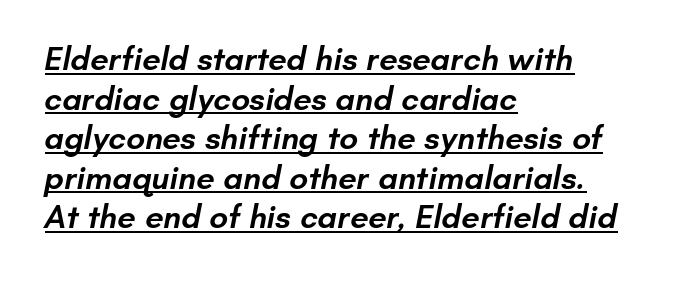
The image shows 33 px semibold sans-serif type; set left-aligned, line spacing 1.2x, normal letter spacing, underlined; low stroke contrast and a small x-height.
